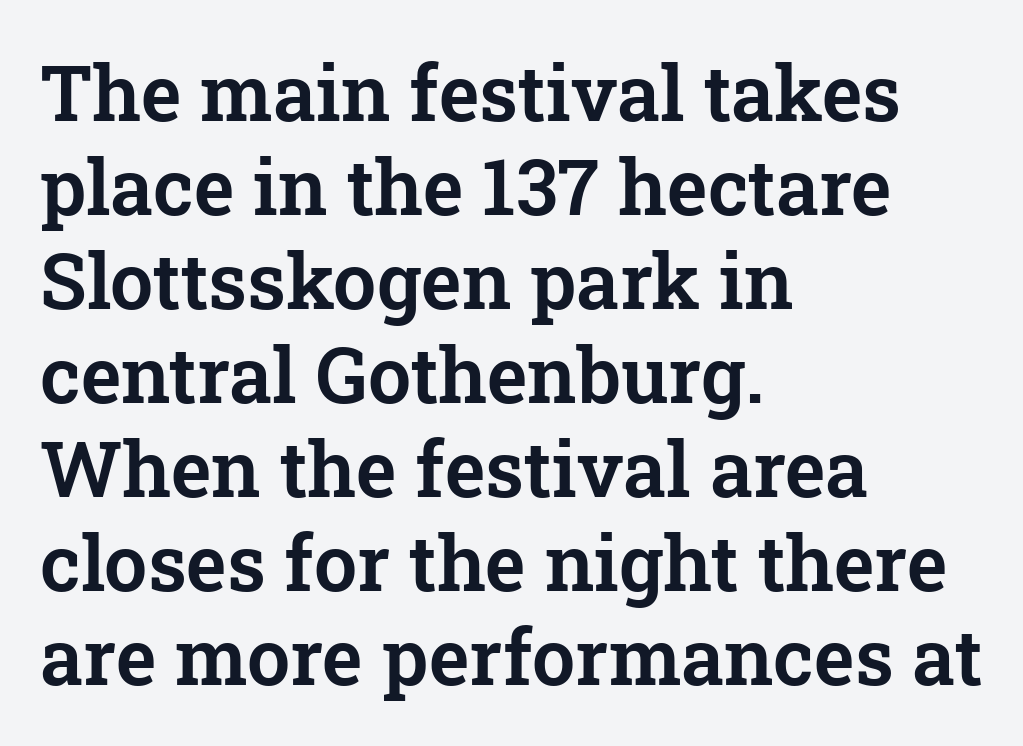
{"serif": "yes", "italic": "no", "width": "normal", "stroke_contrast": "low", "x_height": "medium", "monospaced": "no", "underline": "no", "align": "left", "line_spacing_ratio": 1.22, "letter_spacing": "normal", "letter_spacing_em": 0.0, "glyph_px": 77}
